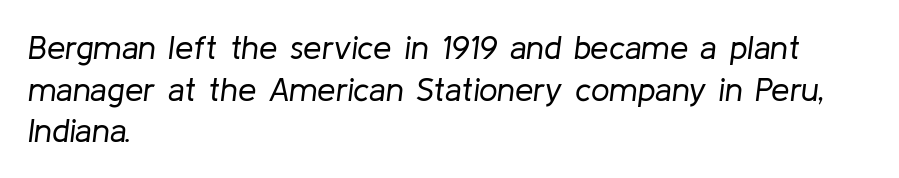
The glyphs look as if they've been sheared to an angle. The rendering uses a moderate line-height, typical for paragraphs. No extra tracking has been applied to these lines. A light-to-regular cut is what we see here. Notice how the passage keeps a crisp vertical edge on the left only.
